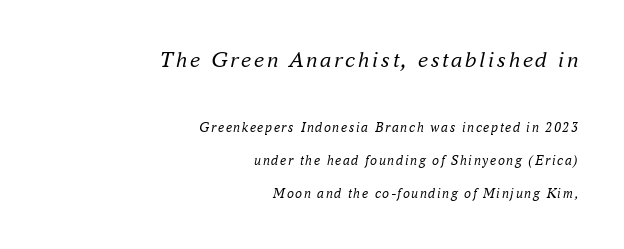
Q: Is the text bold? A: No.
Q: Is the text italic (slanted)? A: Yes, it leans right by about 16 degrees.
Q: Is the text underlined? A: No.
Q: How is the paragraph aligned? A: Right-aligned.
Q: Is the spacing between lines tight, normal or loose? A: Loose.
Q: Which block of text is set in a larger size, the first (top) or the second (bottom)? A: The first (top) one.
